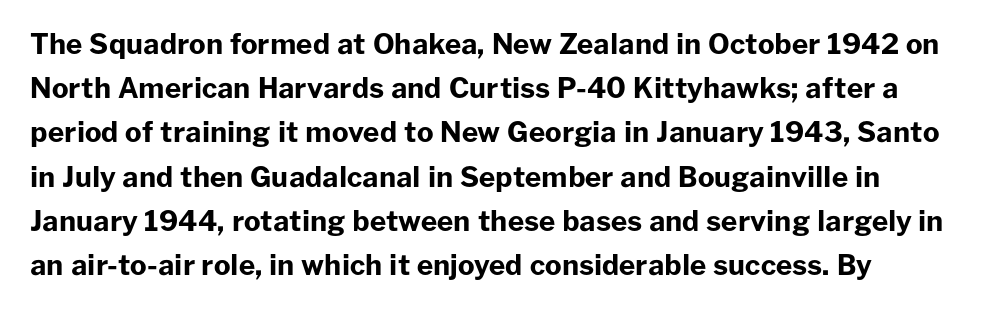
Q: Is the text bold? A: Yes.
Q: Is the text italic (slanted)? A: No, it is upright.
Q: Is the typeface a serif or a sans-serif typeface? A: Sans-serif.
Q: Is the text underlined? A: No.
Q: Is the spacing between letters normal or unusually wide? A: Normal.
Q: Is the spacing between lines tight, normal or loose? A: Normal.
Q: Width (condensed, normal, or wide)? A: Normal.
Q: Stroke contrast? A: Low.
Q: x-height? A: Medium.
Q: Monospaced? A: No.
